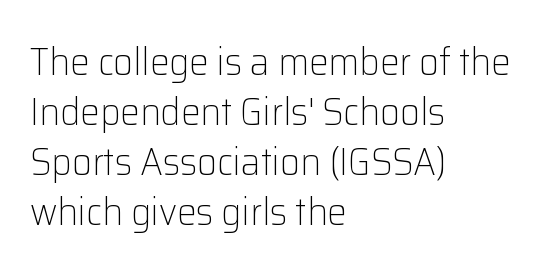
Stroke mass is kept to a normal reading level or below. Nothing sits at the stroke ends, so this counts as sans-serif. Horizontally, the lines are justified to the leading edge only. The area under the type is left untouched.
